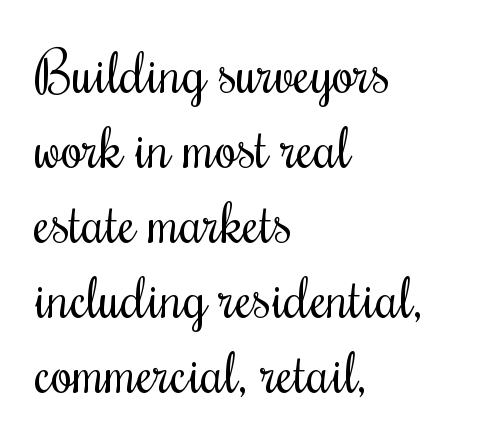
The image shows 56 px regular-weight, condensed type; set left-aligned, normal line spacing (1.34x), normal letter spacing, not underlined; medium stroke contrast and a small x-height.
